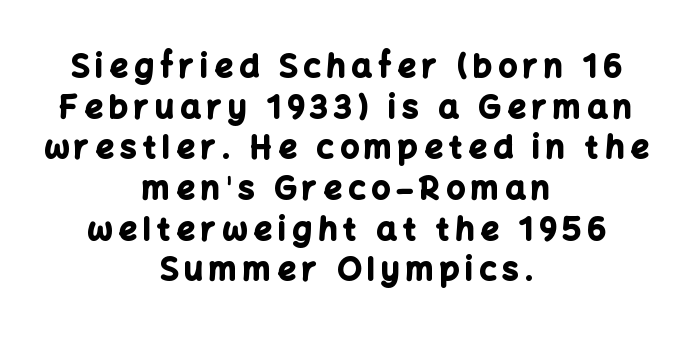
The image shows 32 px bold sans-serif type, upright; set centered, normal line spacing (1.27x), unusually wide letter spacing (+0.2 em), not underlined; low stroke contrast and a medium x-height.
